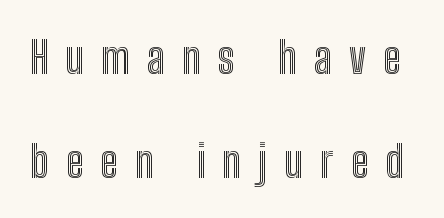
The image shows 44 px condensed type, upright; set loose line spacing (2.36x), unusually wide letter spacing (+0.38 em), not underlined; a medium x-height.
